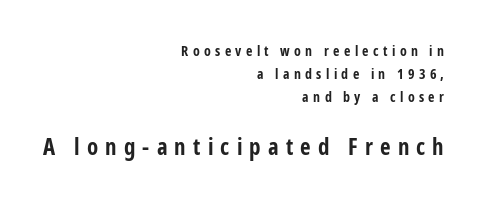
The image shows 23 px bold type, upright; set right-aligned, normal line spacing (1.64x), unusually wide letter spacing (+0.31 em), not underlined; the second (bottom) block is 1.64x larger.
